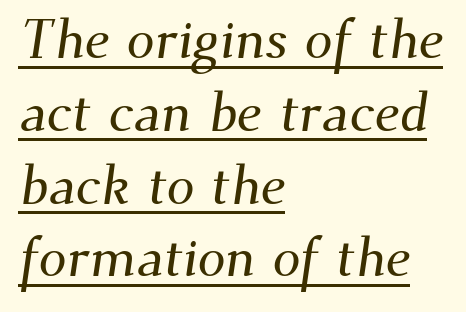
Q: Is the typeface a serif or a sans-serif typeface? A: Serif.
Q: Is the text underlined? A: Yes.
Q: How is the paragraph aligned? A: Left-aligned.
Q: Is the spacing between letters normal or unusually wide? A: Normal.
Q: Is the spacing between lines tight, normal or loose? A: Normal.
Q: Width (condensed, normal, or wide)? A: Normal.
Q: Stroke contrast? A: Medium.
Q: x-height? A: Small.
Q: Monospaced? A: No.
